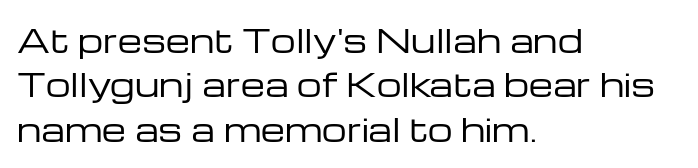
Leading: standard. The type is set solid horizontally, with unmodified tracking. This sample has the flowing, uneven cadence of proportional lettering. The space beneath each line is pristine and unruled.
